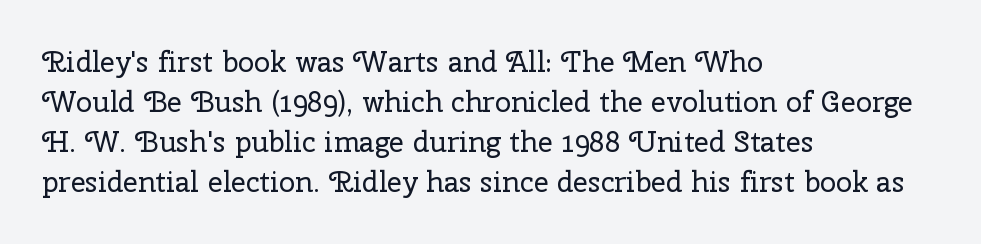
Q: Is the text bold? A: No.
Q: Is the text italic (slanted)? A: No, it is upright.
Q: Is the typeface a serif or a sans-serif typeface? A: Serif.
Q: Is the text underlined? A: No.
Q: How is the paragraph aligned? A: Left-aligned.
Q: Is the spacing between letters normal or unusually wide? A: Normal.
Q: Is the spacing between lines tight, normal or loose? A: Normal.
Q: Width (condensed, normal, or wide)? A: Normal.
Q: Stroke contrast? A: Low.
Q: x-height? A: Medium.
Q: Monospaced? A: No.
